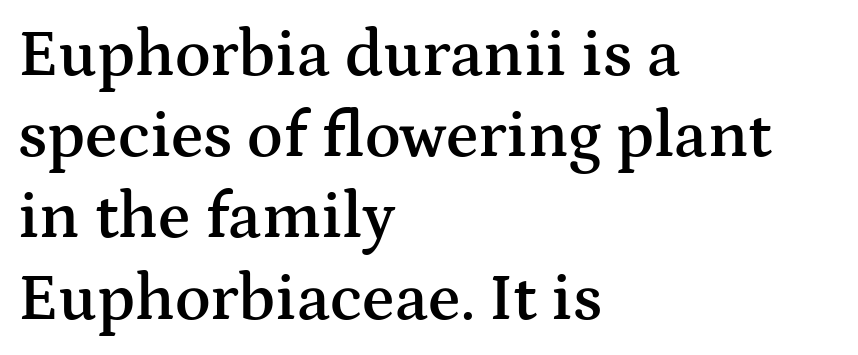
{"serif": "yes", "italic": "no", "bold": "semi", "weight": "semibold", "width": "wide", "stroke_contrast": "medium", "x_height": "medium", "monospaced": "no", "underline": "no", "align": "left", "line_spacing_ratio": 1.23, "letter_spacing": "normal", "letter_spacing_em": 0.0, "glyph_px": 66}
